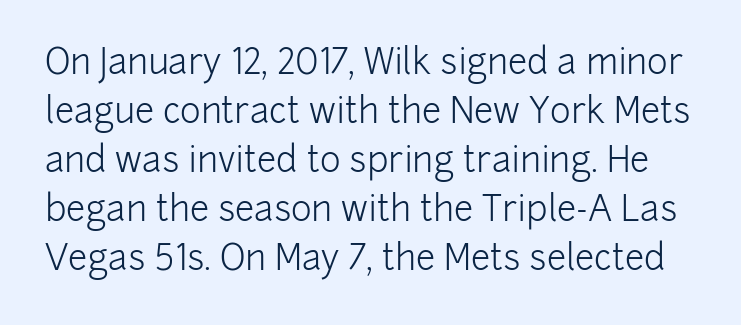
Bare-footed words on every line. Every stem runs plumb, perpendicular to the baseline. Tracking value appears to be zero — textbook default spacing. Is this a sans? Yes — the strokes have no serifs. The lines sit at an ordinary, default distance from one another.
